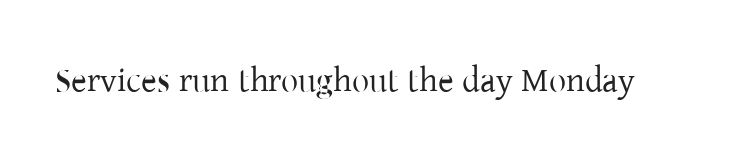
{"serif": "yes", "italic": "no", "width": "normal", "stroke_contrast": "low", "x_height": "medium", "monospaced": "no", "underline": "no", "letter_spacing": "normal", "letter_spacing_em": 0.0, "glyph_px": 34}
